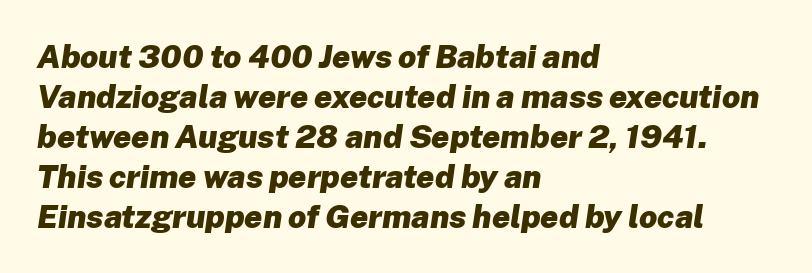
{"italic": "yes", "lean": "right", "slant_degrees": 8, "bold": "yes", "weight": "heavy", "width": "normal", "stroke_contrast": "low", "x_height": "medium", "monospaced": "no", "underline": "no", "align": "left", "line_spacing": "normal", "line_spacing_ratio": 1.25, "letter_spacing": "normal", "letter_spacing_em": 0.0, "glyph_px": 32}
